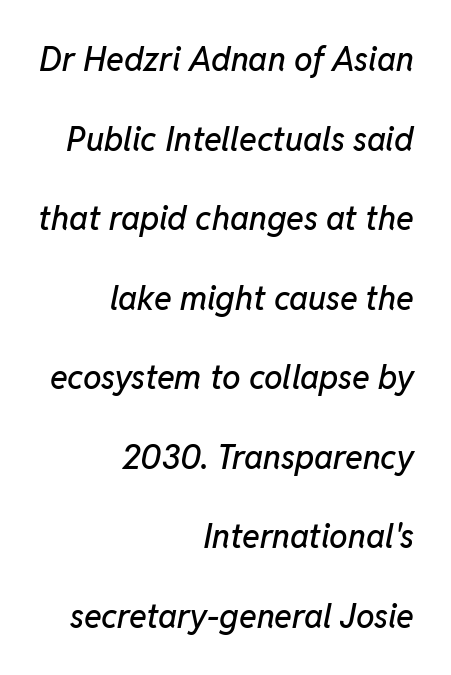
{"italic": "yes", "lean": "right", "slant_degrees": 11, "width": "normal", "stroke_contrast": "low", "x_height": "medium", "monospaced": "no", "underline": "no", "align": "right", "line_spacing": "loose", "line_spacing_ratio": 2.41, "letter_spacing": "normal", "letter_spacing_em": 0.0, "glyph_px": 33}
